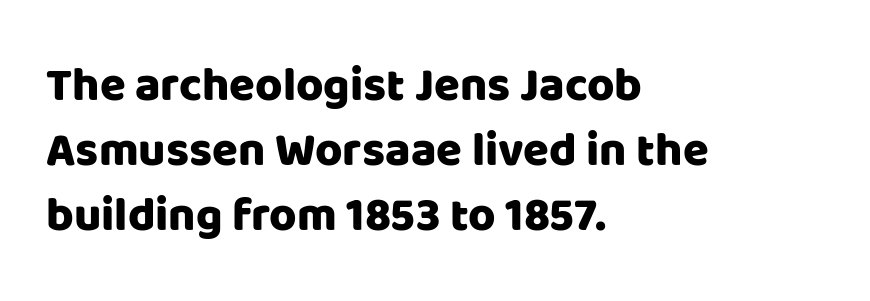
{"serif": "no", "italic": "no", "width": "normal", "stroke_contrast": "low", "x_height": "large", "monospaced": "no", "underline": "no", "align": "left", "line_spacing": "normal", "line_spacing_ratio": 1.38, "letter_spacing": "normal", "letter_spacing_em": 0.0, "glyph_px": 47}
